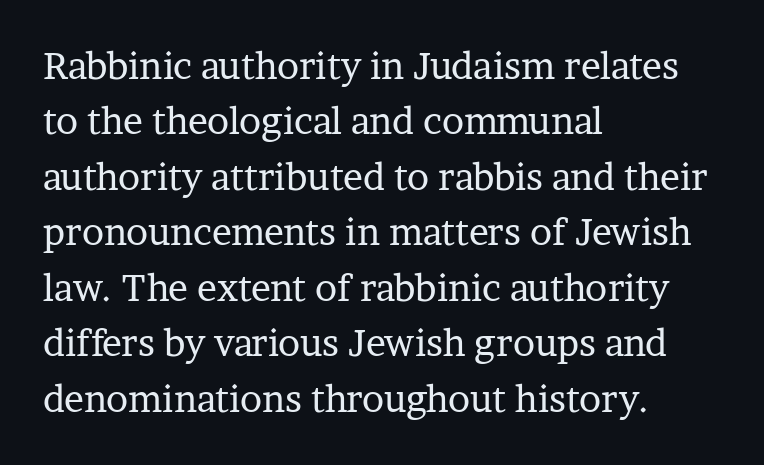
Q: Is the text bold? A: No.
Q: Is the text italic (slanted)? A: No, it is upright.
Q: Is the typeface a serif or a sans-serif typeface? A: Serif.
Q: Is the text underlined? A: No.
Q: How is the paragraph aligned? A: Left-aligned.
Q: Is the spacing between letters normal or unusually wide? A: Normal.
Q: Is the spacing between lines tight, normal or loose? A: Normal.
Q: Width (condensed, normal, or wide)? A: Normal.
Q: Stroke contrast? A: Low.
Q: x-height? A: Medium.
Q: Monospaced? A: No.
